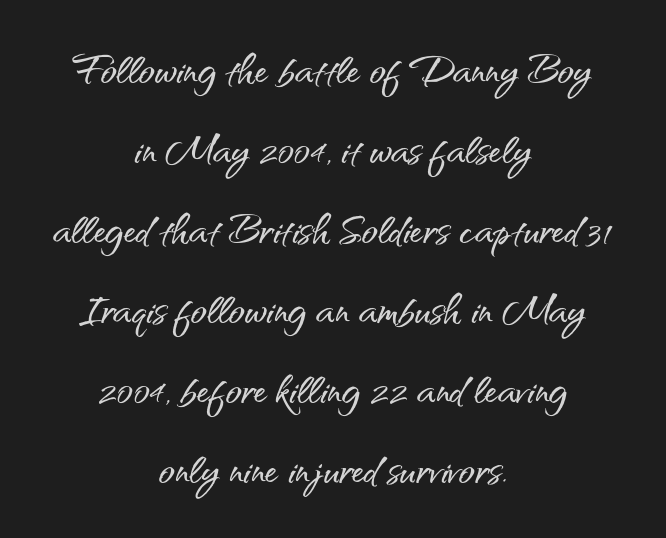
The image shows 53 px sans-serif type; set centered, normal line spacing (1.51x), normal letter spacing, not underlined; medium stroke contrast and a small x-height.
